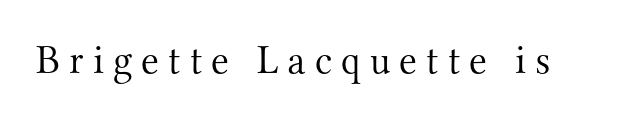
The image shows 41 px light serif type, upright; set unusually wide letter spacing (+0.22 em), not underlined; medium stroke contrast and a small x-height.
